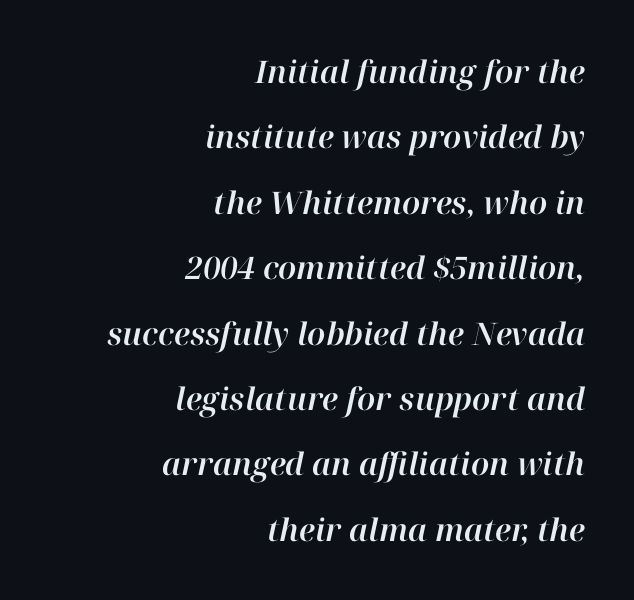
Q: Is the text italic (slanted)? A: Yes, it leans right by about 12 degrees.
Q: Is the text underlined? A: No.
Q: How is the paragraph aligned? A: Right-aligned.
Q: Is the spacing between letters normal or unusually wide? A: Normal.
Q: Is the spacing between lines tight, normal or loose? A: Loose.
Q: Width (condensed, normal, or wide)? A: Normal.
Q: Stroke contrast? A: High.
Q: x-height? A: Medium.
Q: Monospaced? A: No.
